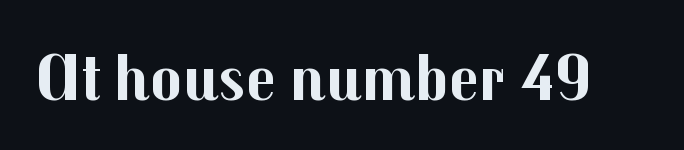
Is there any slant? The stems are plumb. Each glyph is drawn with heavy, bold strokes. Is the letter spacing exaggerated? No — it looks like the ordinary default. Letterform terminals end flat and unadorned throughout the passage. The gap between lines stays unmarked.
